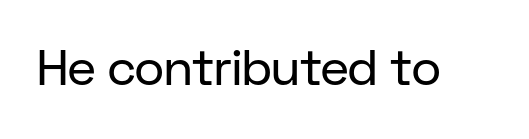
Regarding serifs, this sample does without them. Varying glyph widths throughout — classic text-font behaviour. Vertical stems look standard width or narrower in stroke. This rendering leaves character spacing at its baseline value. This is roman type, the default non-slanted kind.
